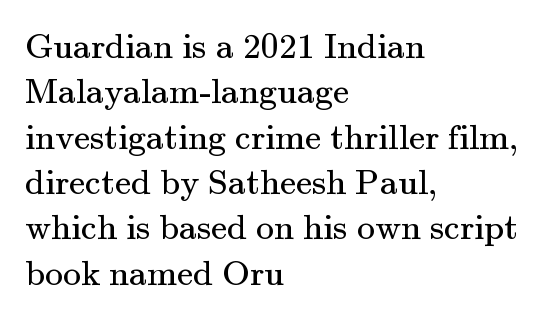
Q: Is the text bold? A: No.
Q: Is the text italic (slanted)? A: No, it is upright.
Q: Is the typeface a serif or a sans-serif typeface? A: Serif.
Q: Is the text underlined? A: No.
Q: How is the paragraph aligned? A: Left-aligned.
Q: Is the spacing between letters normal or unusually wide? A: Normal.
Q: Is the spacing between lines tight, normal or loose? A: Normal.
Q: Width (condensed, normal, or wide)? A: Normal.
Q: Stroke contrast? A: Medium.
Q: x-height? A: Small.
Q: Monospaced? A: No.
